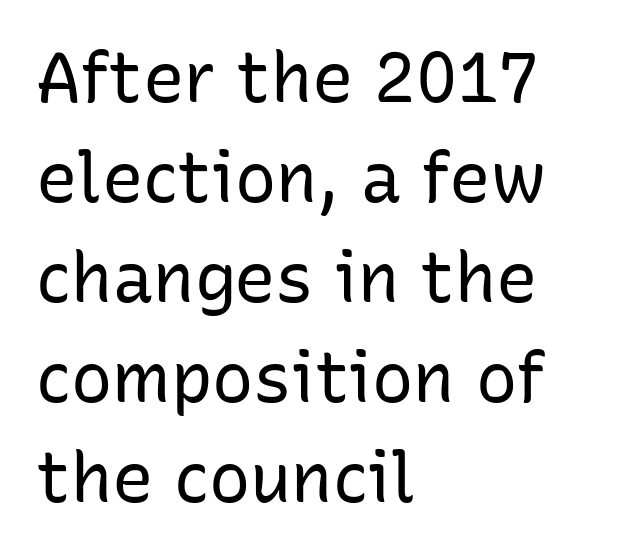
The image shows 69 px regular-weight sans-serif type, upright; set left-aligned, normal line spacing (1.45x), normal letter spacing, not underlined; low stroke contrast and a medium x-height.
